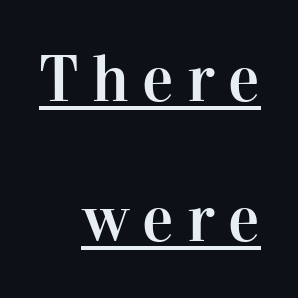
Characters follow at a spacing far wider than the type designer built in. This rendering features underlined lettering. Font category for this specimen: serif. The passage is arranged like a letterhead date or caption credit — flush right. Line spacing here is loose.
